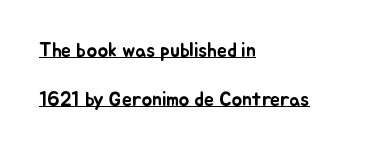
{"italic": "no", "underline": "yes", "align": "left", "line_spacing": "loose", "line_spacing_ratio": 2.43, "letter_spacing": "normal", "letter_spacing_em": 0.0, "glyph_px": 20}
